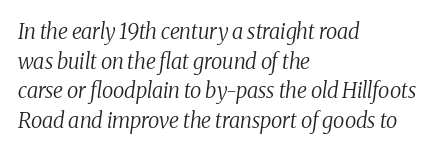
The rows are spaced the way most documents space them. No chunkiness to these letters — they're not bold. All the whitespace from short lines collects on the right. The words here are not underlined. Nobody touched the tracking dial on this one. Would a proofreader flag this as italicized? Yes.
